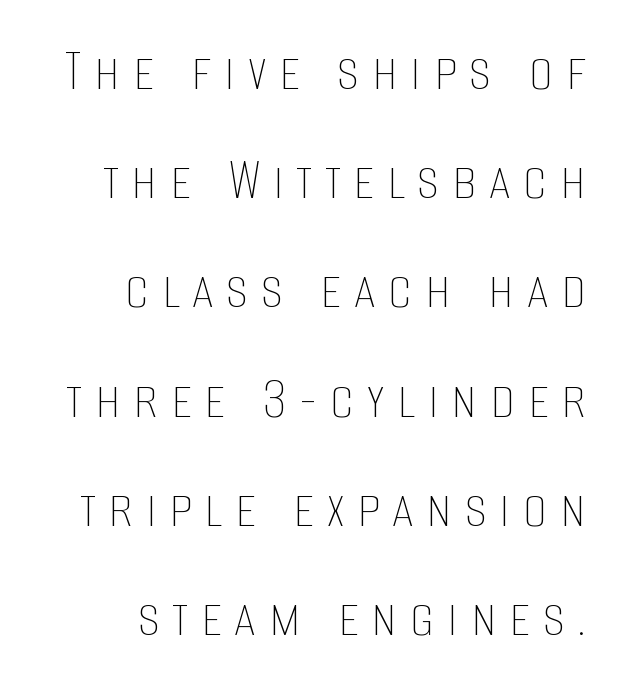
{"italic": "no", "bold": "no", "weight": "thin", "width": "condensed", "stroke_contrast": "low", "x_height": "large", "monospaced": "no", "underline": "no", "align": "right", "line_spacing_ratio": 1.79, "letter_spacing": "wide", "letter_spacing_em": 0.21, "glyph_px": 61}
